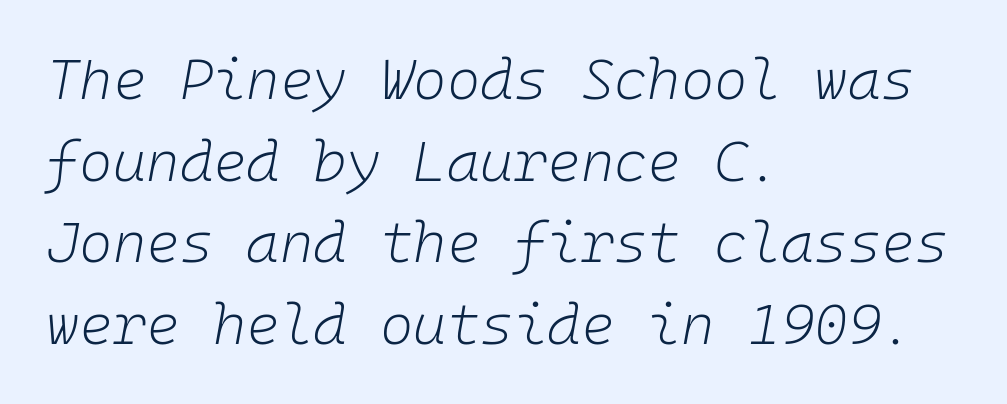
The image shows 57 px light type, italic (leaning right), monospaced; set left-aligned, normal line spacing (1.43x), normal letter spacing, not underlined; low stroke contrast and a medium x-height.
